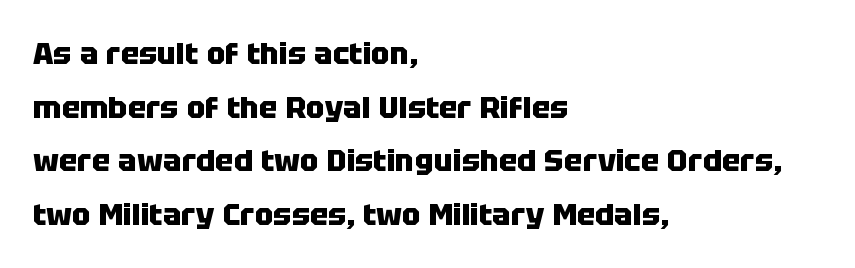
{"serif": "no", "italic": "no", "bold": "yes", "weight": "heavy", "width": "normal", "stroke_contrast": "low", "x_height": "large", "monospaced": "no", "underline": "no", "align": "left", "line_spacing_ratio": 1.73, "letter_spacing": "normal", "letter_spacing_em": 0.0, "glyph_px": 31}
